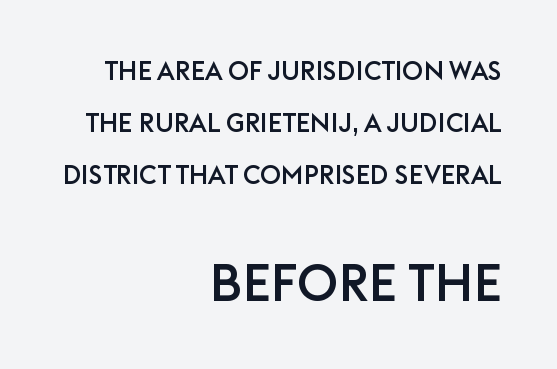
The image shows 51 px sans-serif type, upright; set right-aligned, loose line spacing (2.0x), normal letter spacing, not underlined; the second (bottom) block is 1.96x larger; low stroke contrast and a large x-height.
